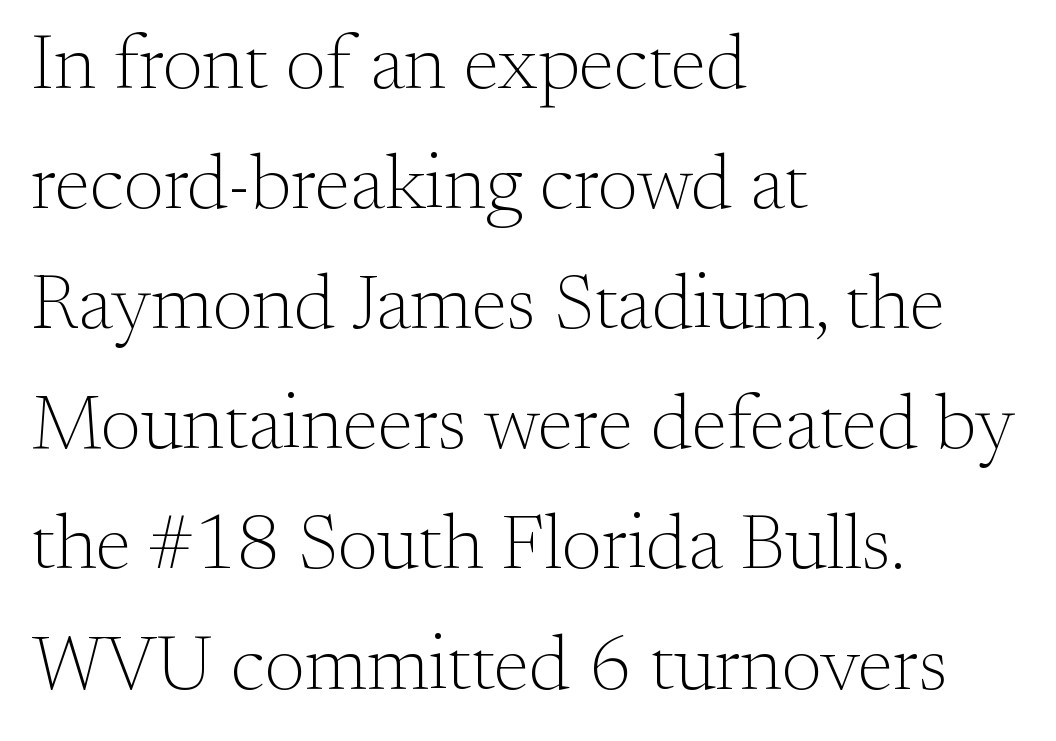
In terms of posture, this sample is upright. The passage shown is typed in a proportional face where columns would drift. You can tell from the footed stems that serif type was used. The strokes are not fattened; the text isn't bold. Leading matches the norm, producing a regular column.
